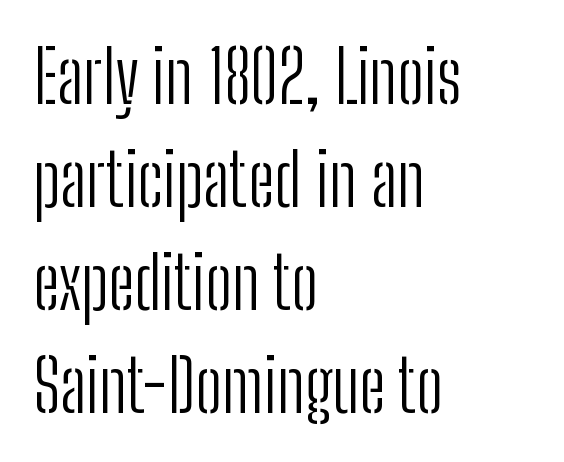
{"serif": "no", "italic": "no", "bold": "no", "weight": "light", "width": "condensed", "stroke_contrast": "low", "x_height": "medium", "monospaced": "no", "underline": "no", "align": "left", "line_spacing": "normal", "line_spacing_ratio": 1.43, "letter_spacing": "normal", "letter_spacing_em": 0.0, "glyph_px": 72}
